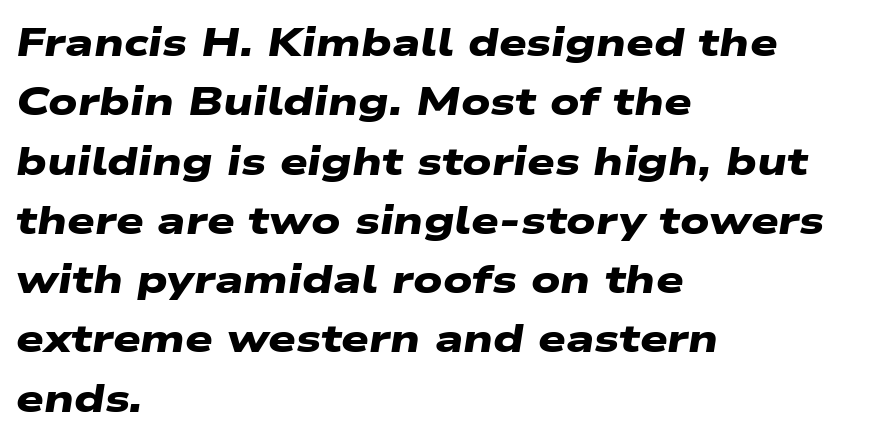
{"serif": "no", "bold": "yes", "weight": "heavy", "width": "wide", "stroke_contrast": "low", "x_height": "medium", "monospaced": "no", "underline": "no", "align": "left", "line_spacing": "normal", "line_spacing_ratio": 1.52, "letter_spacing": "normal", "letter_spacing_em": 0.0, "glyph_px": 39}
